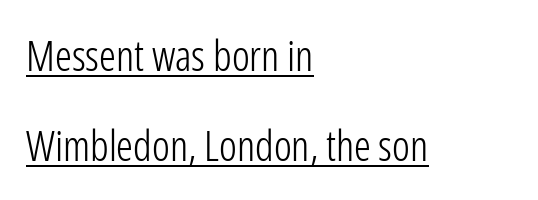
{"serif": "no", "italic": "no", "bold": "no", "weight": "light", "width": "condensed", "stroke_contrast": "low", "x_height": "medium", "monospaced": "no", "underline": "yes", "align": "left", "line_spacing": "loose", "line_spacing_ratio": 2.14, "letter_spacing": "normal", "letter_spacing_em": 0.0, "glyph_px": 42}
